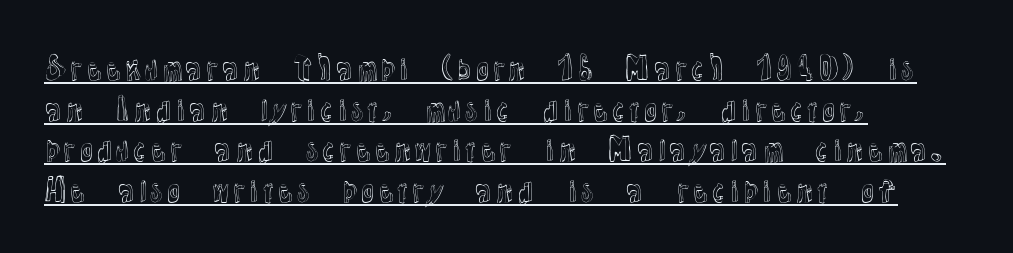
The image shows 29 px text type, upright; set left-aligned, normal line spacing (1.4x), normal letter spacing, underlined; a medium x-height.
